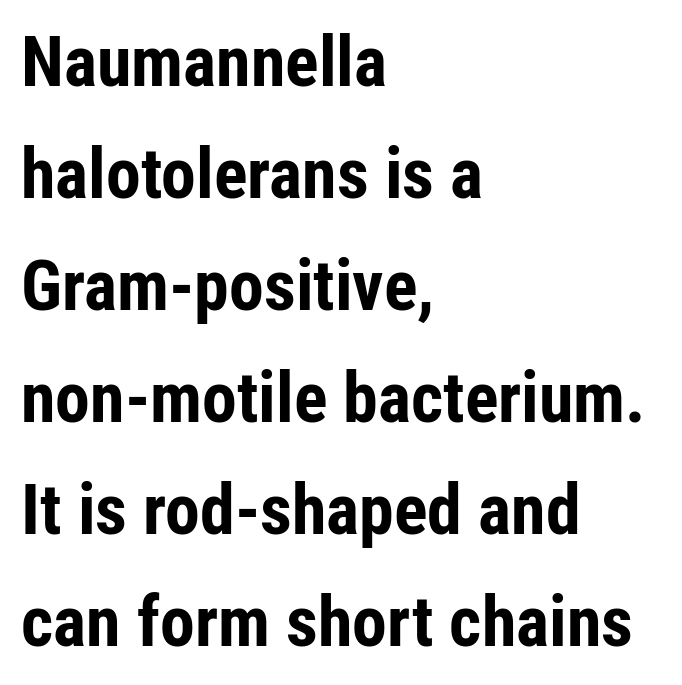
Varying glyph widths throughout — classic text-font behaviour. Look at the bottom of the vertical strokes: they stop flat, with no serifs. Heft: maximum for text — a bold. The space beneath each line is pristine and unruled.
